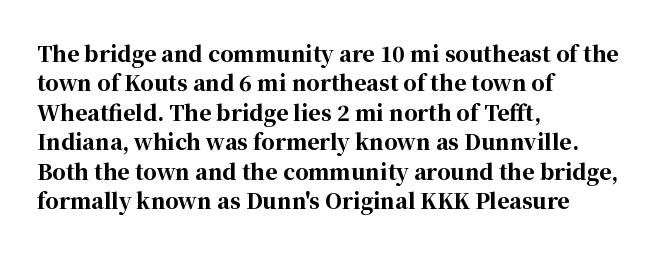
The image shows 21 px bold type, upright; set left-aligned, normal line spacing (1.4x), normal letter spacing, not underlined.
